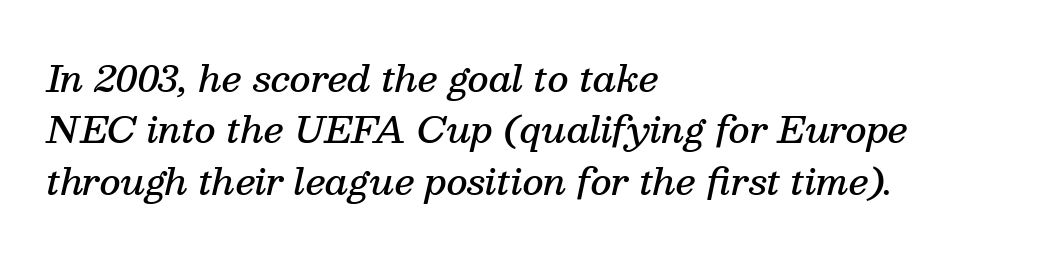
Nobody touched the tracking dial on this one. The vertical gap from one line to the next is medium. The typesetting leans somewhat heavy: a semibold. Each letter keeps its own natural width here, so spacing adapts to shape.
